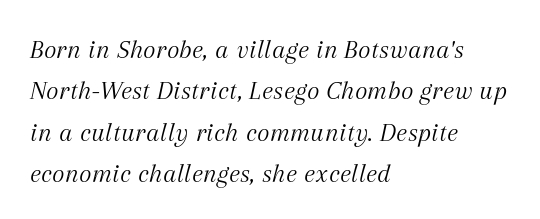
Q: Is the text bold? A: No.
Q: Is the text italic (slanted)? A: Yes, it leans right by about 12 degrees.
Q: Is the text underlined? A: No.
Q: How is the paragraph aligned? A: Left-aligned.
Q: Is the spacing between letters normal or unusually wide? A: Normal.
Q: Is the spacing between lines tight, normal or loose? A: Normal.
